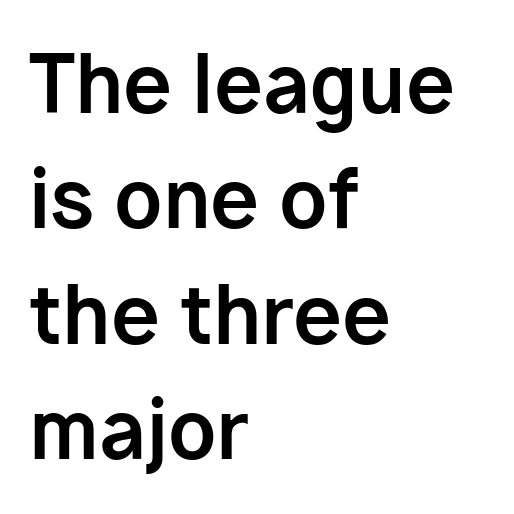
Grotesque or geometric, the face here clearly has no serifs. The area under the type is left untouched. Caption: standard tracking, unaltered. These lines stack with their left ends in a neat column. The glyphs have the mass of a bold cut. Spacing verdict: proportional, widths tailored to each character.
